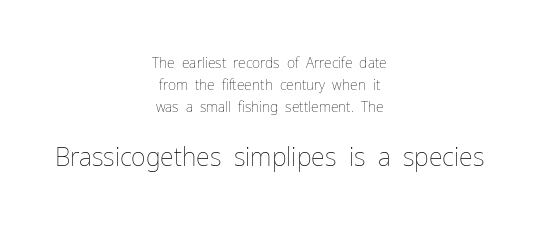
The image shows 25 px text type, upright; set centered, normal line spacing (1.56x), normal letter spacing, not underlined; the second (bottom) block is 1.79x larger.
